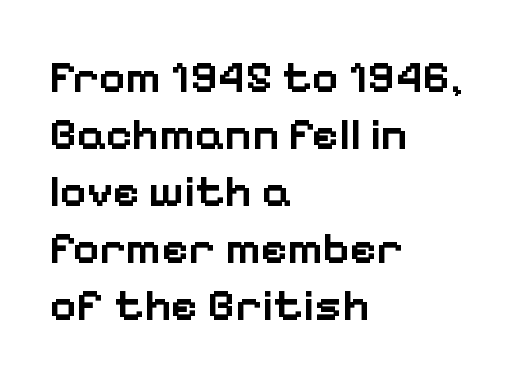
Q: Is the text bold? A: Semi-bold.
Q: Is the text italic (slanted)? A: No, it is upright.
Q: Is the typeface a serif or a sans-serif typeface? A: Sans-serif.
Q: Is the text underlined? A: No.
Q: How is the paragraph aligned? A: Left-aligned.
Q: Is the spacing between letters normal or unusually wide? A: Normal.
Q: Width (condensed, normal, or wide)? A: Normal.
Q: Stroke contrast? A: Low.
Q: x-height? A: Medium.
Q: Monospaced? A: No.
